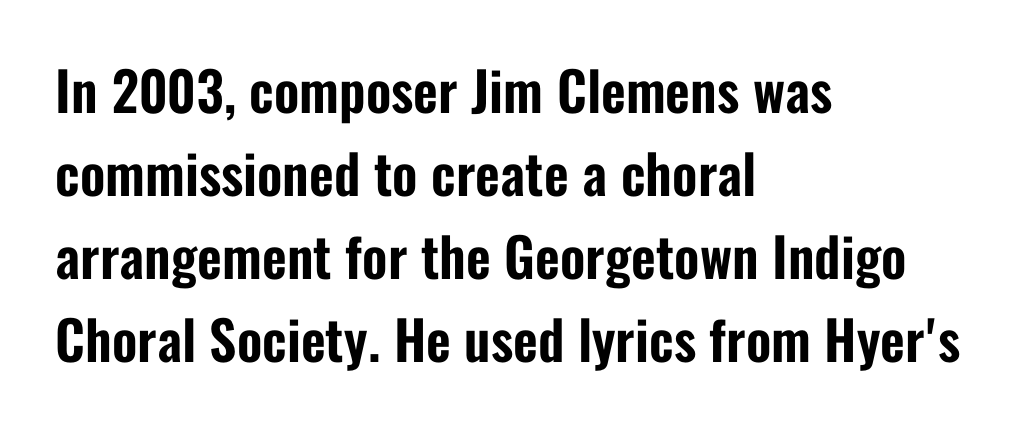
Check under the words: just untouched page. Spacing verdict: proportional, widths tailored to each character. The characters display no serif detailing; their extremities are plain. Successive baselines arrive at the customary interval. Rendered with straight, roman letterforms.
